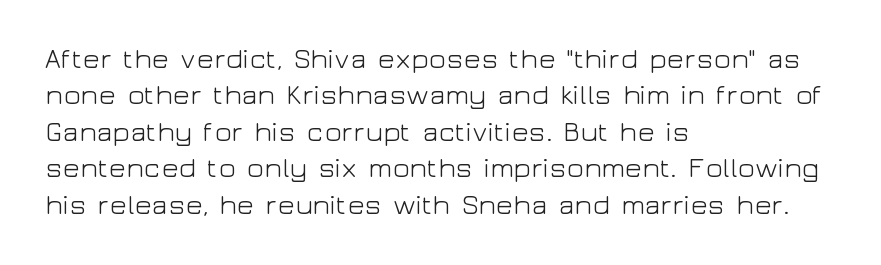
Unlike a traditional serif, this face leaves its strokes unadorned. Each letter keeps its own natural width here, so spacing adapts to shape. Quick note: underline off. What stands out about the letter spacing? Nothing — it is the standard amount.
